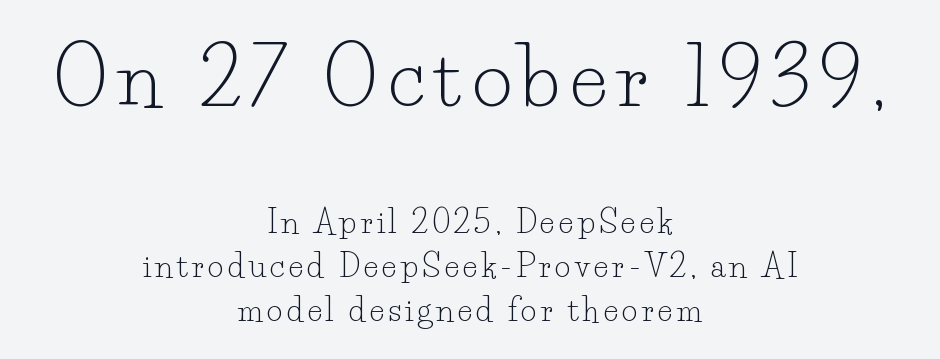
Reading down the block, each line starts at a different indent, mirrored at its end. In terms of posture, this sample is upright. Note the varied advance widths — an 'i' is clearly narrower than an 'm'. The passage shown is not bold in any degree. Rule under the text: the space is simply empty.
